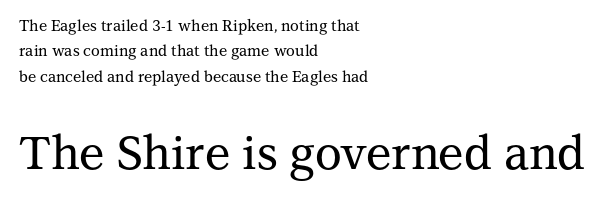
Q: Is the text italic (slanted)? A: No, it is upright.
Q: Is the typeface a serif or a sans-serif typeface? A: Serif.
Q: Is the text underlined? A: No.
Q: How is the paragraph aligned? A: Left-aligned.
Q: Is the spacing between letters normal or unusually wide? A: Normal.
Q: Is the spacing between lines tight, normal or loose? A: Normal.
Q: Which block of text is set in a larger size, the first (top) or the second (bottom)? A: The second (bottom) one.
Q: Width (condensed, normal, or wide)? A: Normal.
Q: Stroke contrast? A: Medium.
Q: x-height? A: Medium.
Q: Monospaced? A: No.
